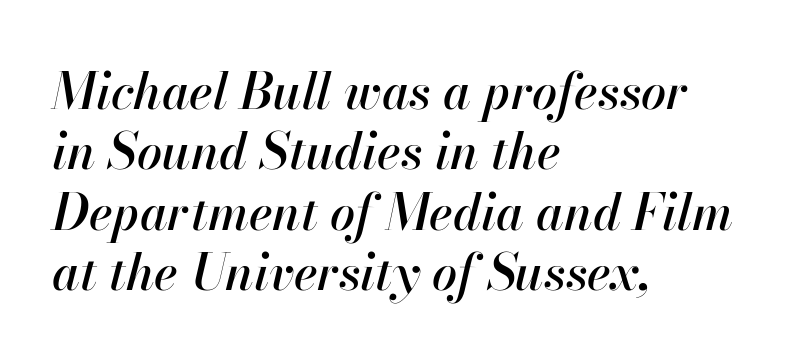
The image shows 50 px text type, italic (leaning right); set left-aligned, line spacing 1.21x, normal letter spacing, not underlined; high stroke contrast and a small x-height.
